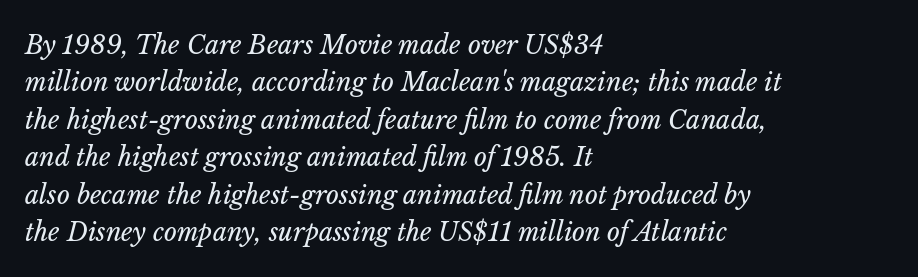
Q: Is the text bold? A: No.
Q: Is the text italic (slanted)? A: Yes, it leans right by about 14 degrees.
Q: Is the text underlined? A: No.
Q: How is the paragraph aligned? A: Left-aligned.
Q: Is the spacing between letters normal or unusually wide? A: Normal.
Q: Is the spacing between lines tight, normal or loose? A: Normal.
